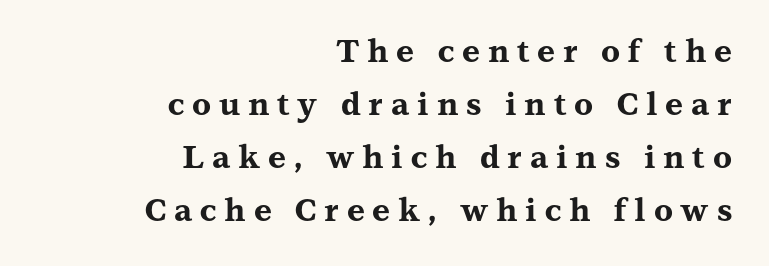
{"serif": "yes", "italic": "no", "bold": "yes", "weight": "bold", "width": "wide", "stroke_contrast": "medium", "x_height": "medium", "monospaced": "no", "underline": "no", "align": "right", "line_spacing_ratio": 1.71, "letter_spacing": "wide", "letter_spacing_em": 0.25, "glyph_px": 31}
